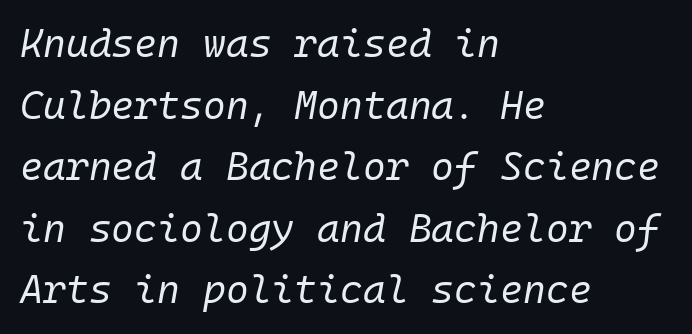
Q: Is the text bold? A: No.
Q: Is the text italic (slanted)? A: Yes, it leans right by about 10 degrees.
Q: Is the text underlined? A: No.
Q: How is the paragraph aligned? A: Left-aligned.
Q: Is the spacing between letters normal or unusually wide? A: Normal.
Q: Is the spacing between lines tight, normal or loose? A: Normal.
Q: Width (condensed, normal, or wide)? A: Normal.
Q: Stroke contrast? A: Low.
Q: x-height? A: Medium.
Q: Monospaced? A: Yes.
